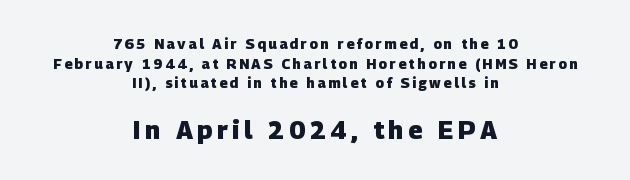
Q: Is the text bold? A: Yes.
Q: Is the text underlined? A: No.
Q: How is the paragraph aligned? A: Centered.
Q: Is the spacing between lines tight, normal or loose? A: Normal.
Q: Which block of text is set in a larger size, the first (top) or the second (bottom)? A: The second (bottom) one.
